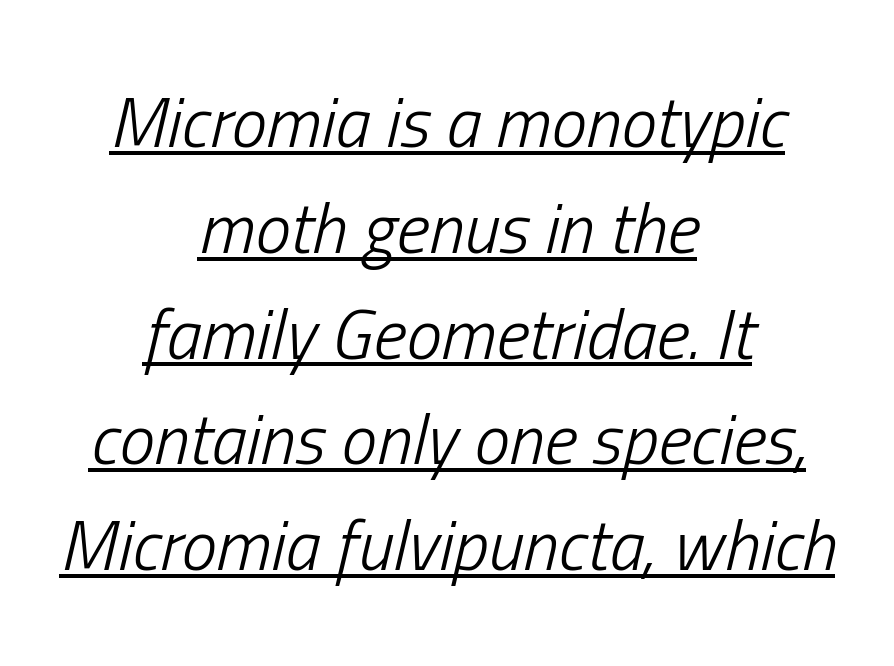
The image shows 71 px light, condensed type, italic (leaning right); set centered, normal line spacing (1.49x), normal letter spacing, underlined; low stroke contrast and a medium x-height.
